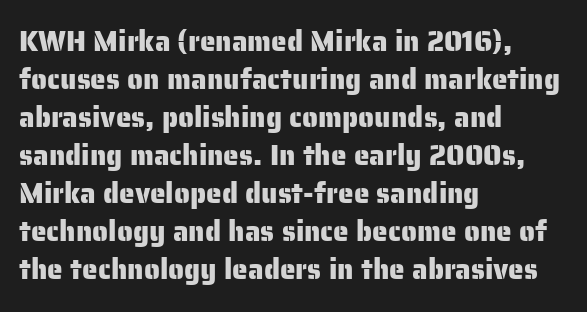
{"serif": "no", "italic": "no", "width": "normal", "stroke_contrast": "low", "x_height": "medium", "monospaced": "no", "underline": "no", "align": "left", "line_spacing": "normal", "line_spacing_ratio": 1.36, "letter_spacing": "normal", "letter_spacing_em": 0.0, "glyph_px": 28}
